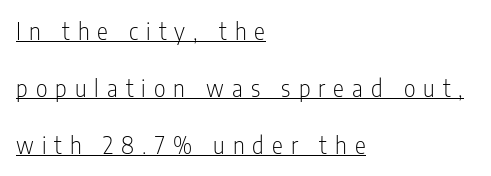
Q: Is the text bold? A: No.
Q: Is the text italic (slanted)? A: No, it is upright.
Q: Is the text underlined? A: Yes.
Q: How is the paragraph aligned? A: Left-aligned.
Q: Is the spacing between letters normal or unusually wide? A: Unusually wide.
Q: Is the spacing between lines tight, normal or loose? A: Loose.
